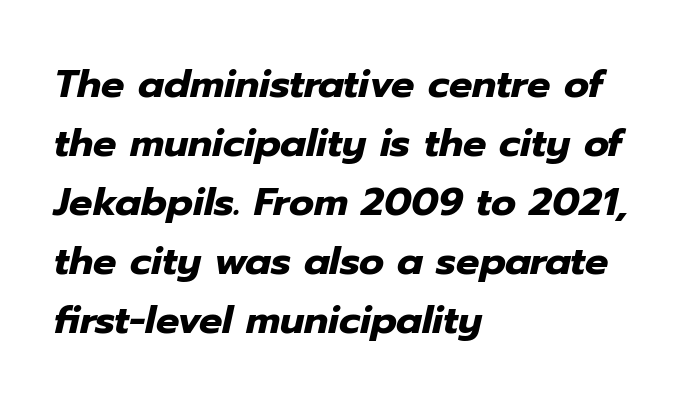
{"italic": "yes", "lean": "right", "slant_degrees": 12, "bold": "yes", "weight": "heavy", "width": "normal", "stroke_contrast": "low", "x_height": "medium", "monospaced": "no", "underline": "no", "align": "left", "line_spacing": "normal", "line_spacing_ratio": 1.51, "letter_spacing": "normal", "letter_spacing_em": 0.0, "glyph_px": 39}
